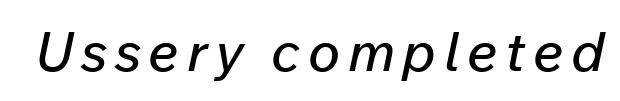
{"italic": "yes", "lean": "right", "slant_degrees": 12, "width": "normal", "stroke_contrast": "low", "x_height": "medium", "monospaced": "no", "underline": "no", "glyph_px": 54}
